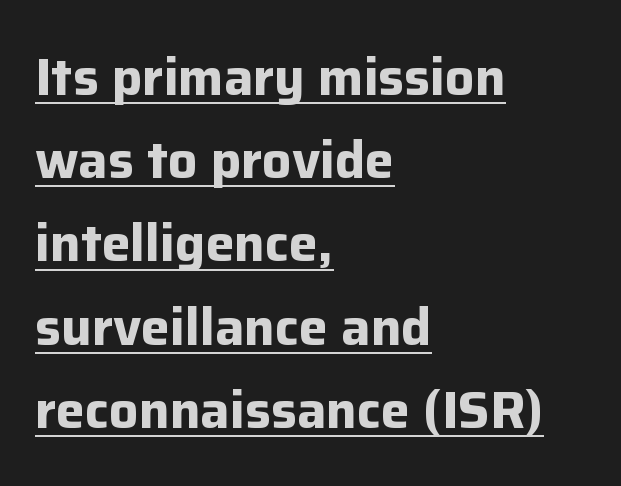
{"serif": "no", "italic": "no", "bold": "yes", "weight": "bold", "width": "normal", "stroke_contrast": "low", "x_height": "medium", "monospaced": "no", "underline": "yes", "align": "left", "line_spacing": "normal", "line_spacing_ratio": 1.6, "letter_spacing": "normal", "letter_spacing_em": 0.0, "glyph_px": 52}
